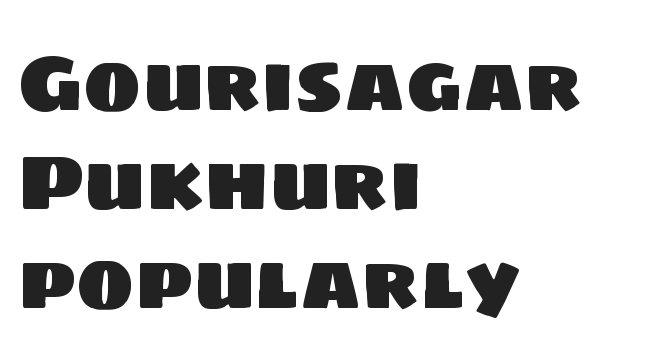
Q: Is the typeface a serif or a sans-serif typeface? A: Sans-serif.
Q: Is the text underlined? A: No.
Q: How is the paragraph aligned? A: Left-aligned.
Q: Is the spacing between letters normal or unusually wide? A: Normal.
Q: Is the spacing between lines tight, normal or loose? A: Normal.
Q: Width (condensed, normal, or wide)? A: Normal.
Q: Stroke contrast? A: Low.
Q: x-height? A: Large.
Q: Monospaced? A: No.
